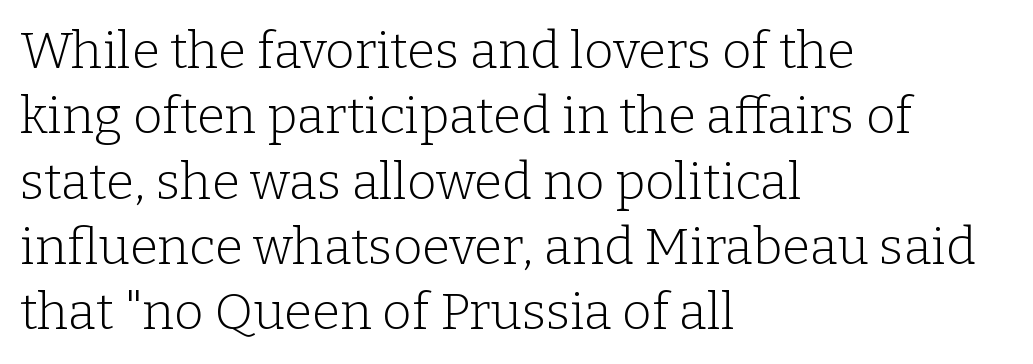
{"serif": "yes", "italic": "no", "bold": "no", "weight": "light", "width": "normal", "stroke_contrast": "low", "x_height": "medium", "monospaced": "no", "underline": "no", "align": "left", "line_spacing": "normal", "line_spacing_ratio": 1.28, "letter_spacing": "normal", "letter_spacing_em": 0.0, "glyph_px": 51}
